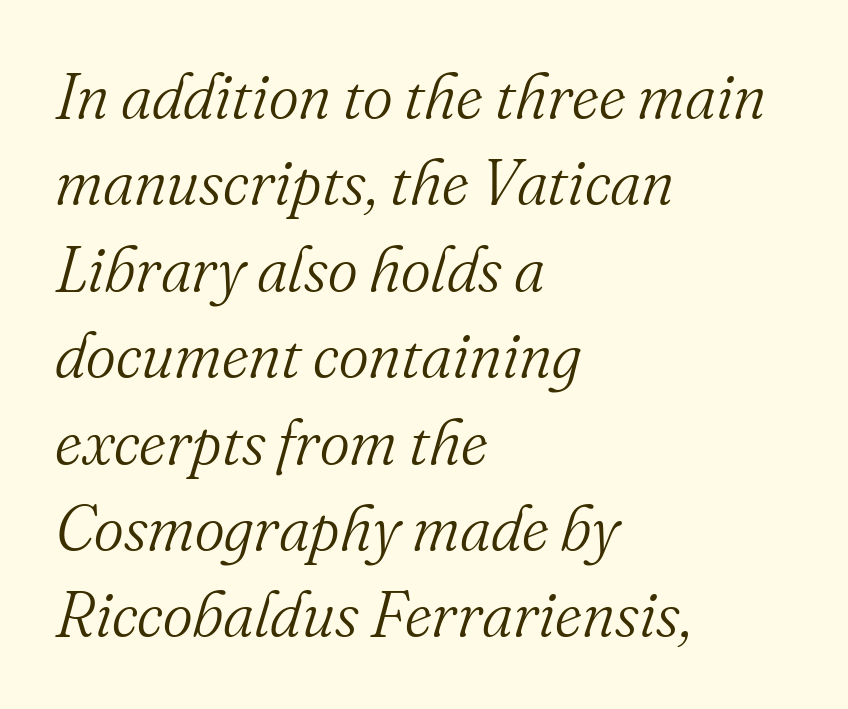
Q: Is the text bold? A: No.
Q: Is the text italic (slanted)? A: Yes, it leans right by about 16 degrees.
Q: Is the typeface a serif or a sans-serif typeface? A: Serif.
Q: Is the text underlined? A: No.
Q: How is the paragraph aligned? A: Left-aligned.
Q: Is the spacing between letters normal or unusually wide? A: Normal.
Q: Is the spacing between lines tight, normal or loose? A: Normal.
Q: Width (condensed, normal, or wide)? A: Normal.
Q: Stroke contrast? A: Medium.
Q: x-height? A: Small.
Q: Monospaced? A: No.
